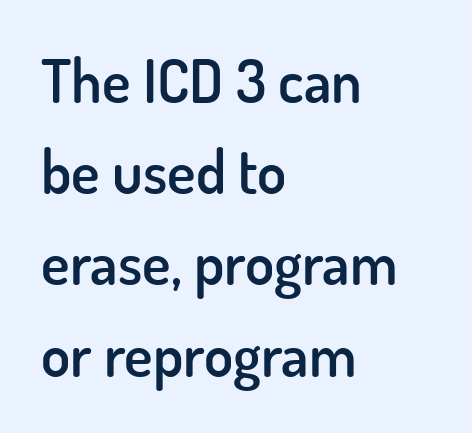
Q: Is the text bold? A: Semi-bold.
Q: Is the text italic (slanted)? A: No, it is upright.
Q: Is the typeface a serif or a sans-serif typeface? A: Sans-serif.
Q: Is the text underlined? A: No.
Q: How is the paragraph aligned? A: Left-aligned.
Q: Is the spacing between letters normal or unusually wide? A: Normal.
Q: Is the spacing between lines tight, normal or loose? A: Normal.
Q: Width (condensed, normal, or wide)? A: Normal.
Q: Stroke contrast? A: Low.
Q: x-height? A: Small.
Q: Monospaced? A: No.
